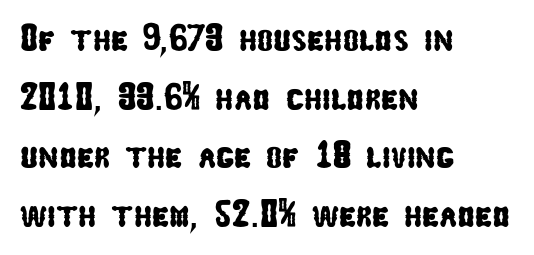
Standard letterfit; no display-style spreading of the glyphs. The typeface chosen for these lines omits serifs. Each letter keeps its own natural width here, so spacing adapts to shape. Check the space under the baseline: it is left empty.
